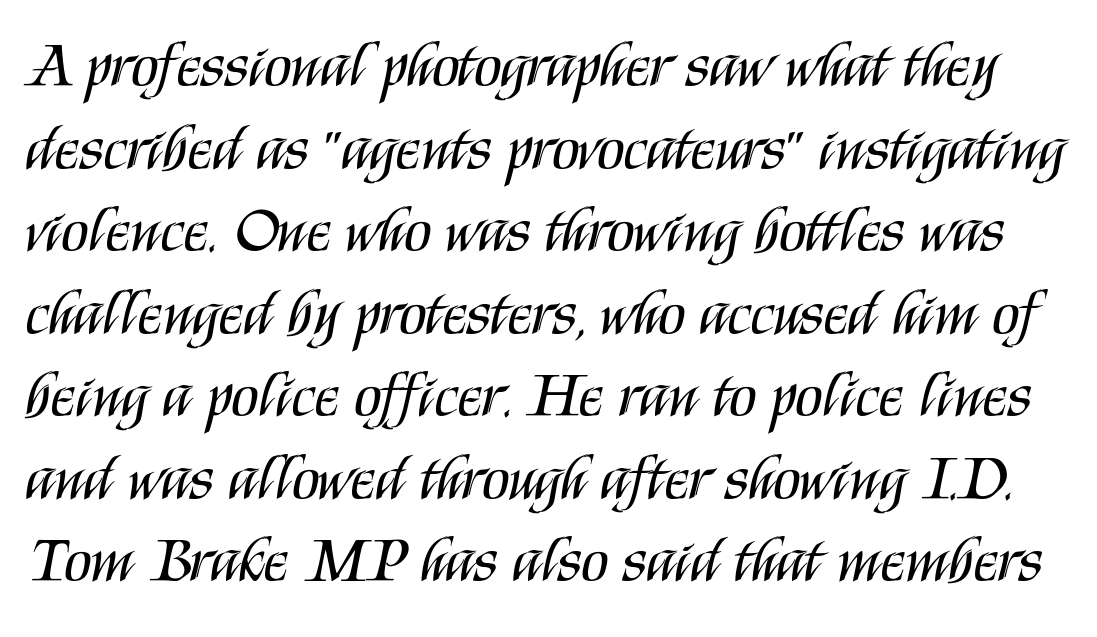
Students, observe: this is what conventionally led text looks like. Is the letter spacing exaggerated? No — it looks like the ordinary default. Stroke thickness stays within the range of a standard reading face or lighter. Is this a fixed-width face? No — the glyphs have proportional, varying widths.
